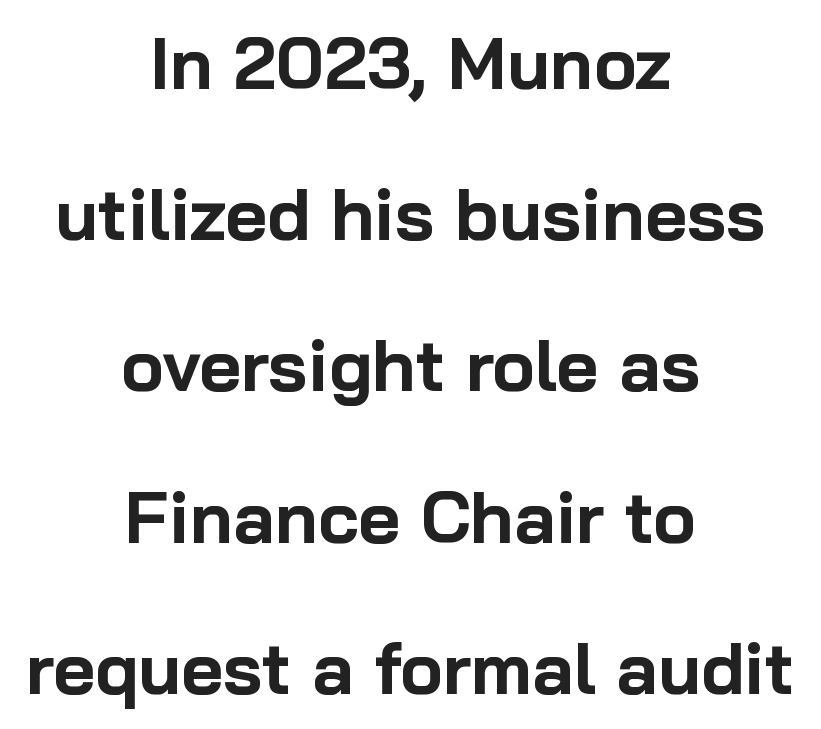
The image shows 72 px bold sans-serif type, upright; set centered, loose line spacing (2.1x), normal letter spacing, not underlined; low stroke contrast and a medium x-height.
